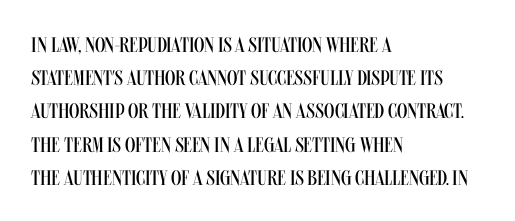
{"italic": "no", "bold": "no", "underline": "no", "align": "left", "line_spacing": "normal", "line_spacing_ratio": 1.58, "letter_spacing": "normal", "letter_spacing_em": 0.0, "glyph_px": 21}
